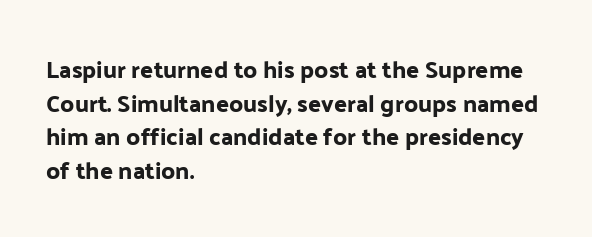
{"italic": "no", "underline": "no", "align": "left", "line_spacing": "normal", "line_spacing_ratio": 1.4, "letter_spacing": "normal", "letter_spacing_em": 0.0, "glyph_px": 24}
